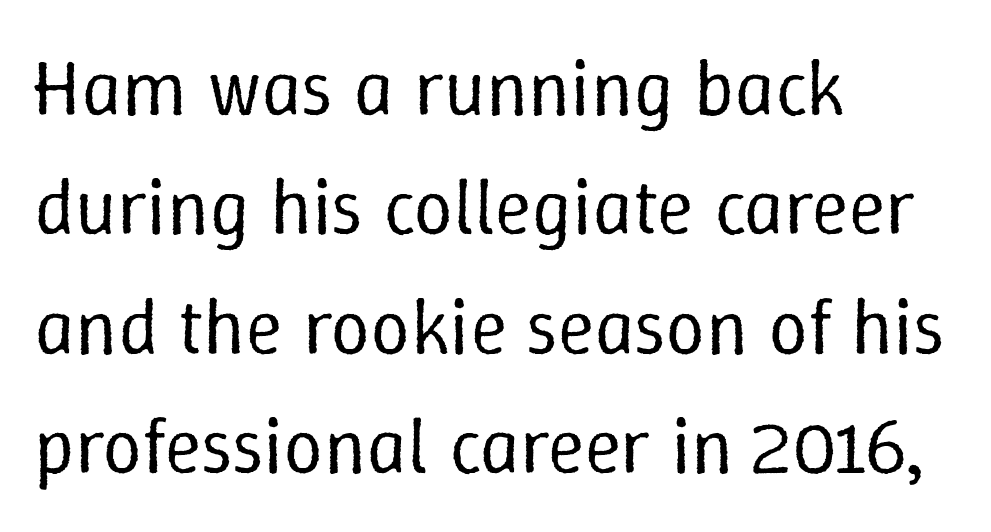
The image shows 79 px regular-weight type, upright; set left-aligned, normal line spacing (1.51x), normal letter spacing, not underlined; low stroke contrast and a medium x-height.
